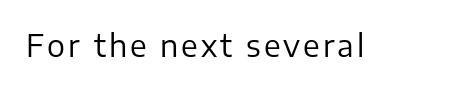
Q: Is the text bold? A: No.
Q: Is the text italic (slanted)? A: No, it is upright.
Q: Is the typeface a serif or a sans-serif typeface? A: Sans-serif.
Q: Is the text underlined? A: No.
Q: Width (condensed, normal, or wide)? A: Normal.
Q: Stroke contrast? A: Low.
Q: x-height? A: Medium.
Q: Monospaced? A: No.
